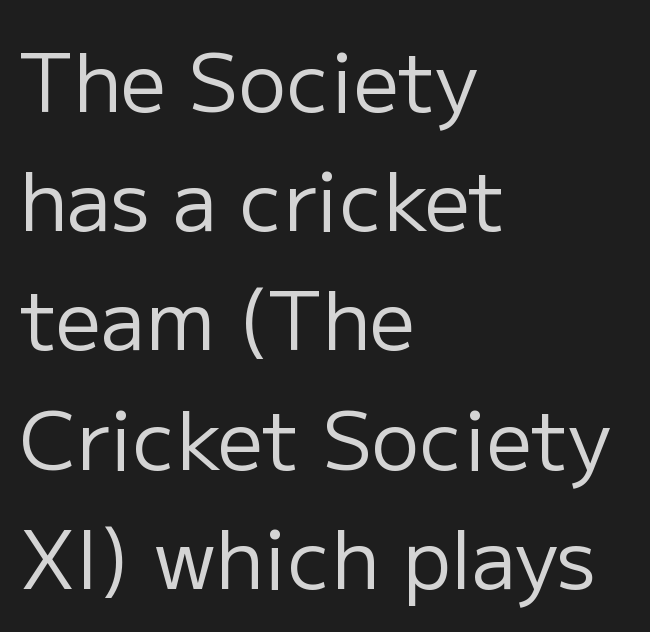
The image shows 80 px regular-weight sans-serif type, upright; set left-aligned, normal line spacing (1.49x), normal letter spacing, not underlined; low stroke contrast and a medium x-height.
